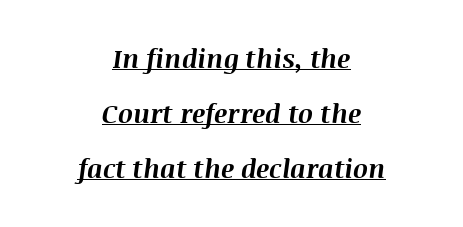
{"italic": "yes", "lean": "right", "slant_degrees": 8, "bold": "yes", "underline": "yes", "align": "center", "line_spacing": "loose", "line_spacing_ratio": 2.12, "letter_spacing": "normal", "letter_spacing_em": 0.0, "glyph_px": 26}
